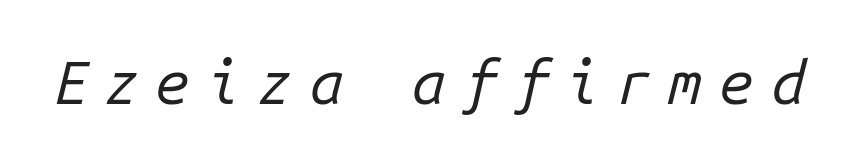
Weight: in the light-to-regular range. Letters rest on an invisible, unmarked baseline. Compared with ordinary roman type, these characters are visibly tilted. Each letter, wide or thin by design, is forced into the same width here. The letters are spread apart with noticeably loose tracking.
